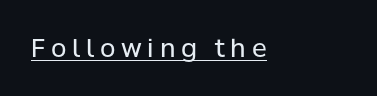
The image shows 25 px text type, upright; set left-aligned, unusually wide letter spacing (+0.23 em), underlined.
